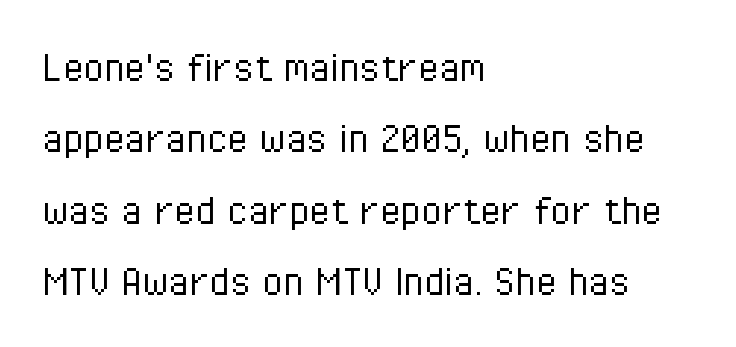
The image shows 47 px light, condensed sans-serif type, upright; set left-aligned, normal line spacing (1.52x), normal letter spacing, not underlined; low stroke contrast and a medium x-height.
